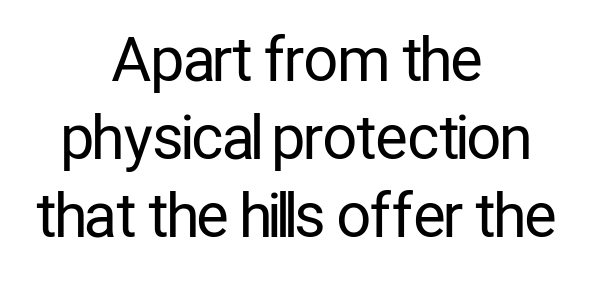
{"serif": "no", "italic": "no", "bold": "no", "weight": "regular", "width": "condensed", "stroke_contrast": "low", "x_height": "medium", "monospaced": "no", "underline": "no", "align": "center", "line_spacing": "normal", "line_spacing_ratio": 1.3, "letter_spacing": "normal", "letter_spacing_em": 0.0, "glyph_px": 60}
